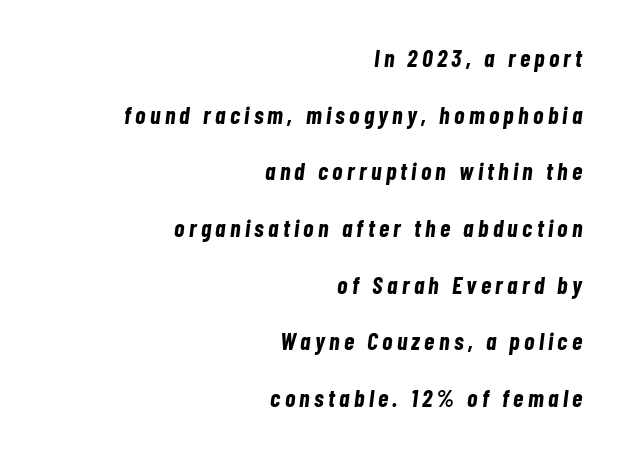
{"italic": "yes", "lean": "right", "slant_degrees": 7, "bold": "yes", "underline": "no", "align": "right", "line_spacing": "loose", "line_spacing_ratio": 2.36, "glyph_px": 24}
